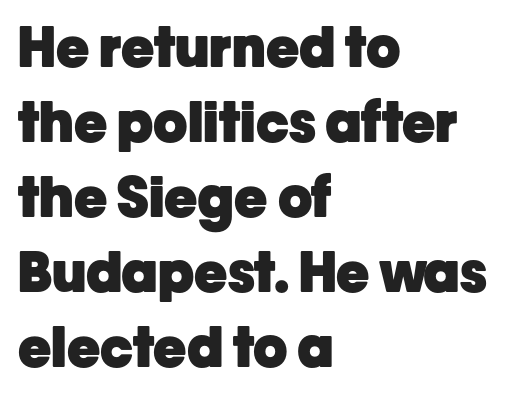
{"serif": "no", "italic": "no", "bold": "yes", "weight": "heavy", "width": "normal", "stroke_contrast": "low", "x_height": "medium", "monospaced": "no", "underline": "no", "align": "left", "line_spacing": "normal", "line_spacing_ratio": 1.34, "letter_spacing": "normal", "letter_spacing_em": 0.0, "glyph_px": 56}
